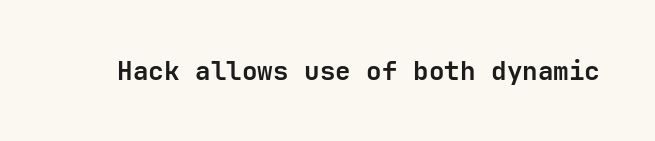
Q: Is the text bold? A: Yes.
Q: Is the text italic (slanted)? A: No, it is upright.
Q: Is the text underlined? A: No.
Q: Is the spacing between letters normal or unusually wide? A: Normal.
